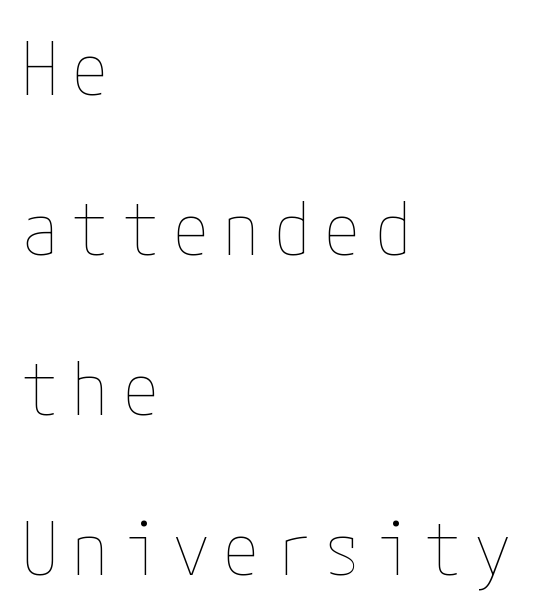
{"italic": "no", "bold": "no", "weight": "thin", "width": "condensed", "stroke_contrast": "low", "x_height": "medium", "underline": "no", "align": "left", "line_spacing": "loose", "line_spacing_ratio": 2.19, "glyph_px": 73}
